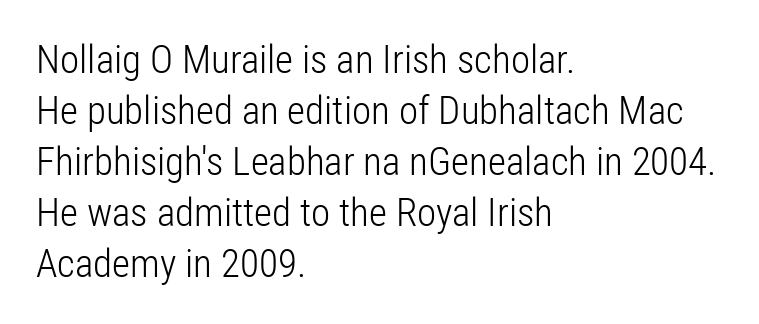
Q: Is the text bold? A: No.
Q: Is the text italic (slanted)? A: No, it is upright.
Q: Is the typeface a serif or a sans-serif typeface? A: Sans-serif.
Q: Is the text underlined? A: No.
Q: How is the paragraph aligned? A: Left-aligned.
Q: Is the spacing between letters normal or unusually wide? A: Normal.
Q: Is the spacing between lines tight, normal or loose? A: Normal.
Q: Width (condensed, normal, or wide)? A: Condensed.
Q: Stroke contrast? A: Low.
Q: x-height? A: Medium.
Q: Monospaced? A: No.
